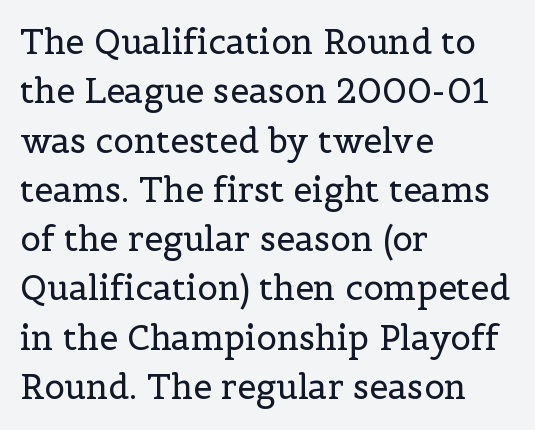
The rendering uses natural spacing where letterforms have individual widths. Any mark beneath the type? The region is blank. Weight class: somewhere from thin through regular. This block has exactly the height ordinary leading produces. In CSS terms this would be text-align: left. These lines were composed using upright roman letters.
